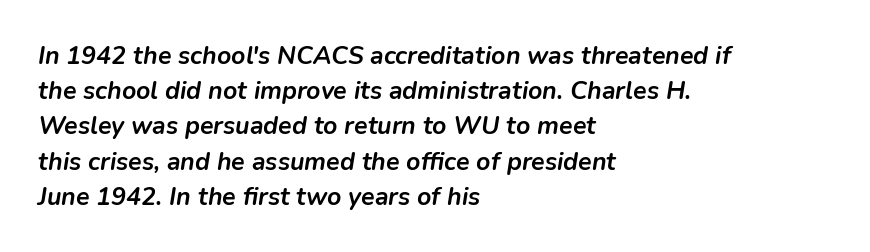
The horizontal fit of the characters is conventional and even. Horizontally, the lines are justified to the leading edge only. This is oblique type, the kind used for emphasis or titles. Only glyphs here, with clear space below each row. Heavy, bold letterforms.
